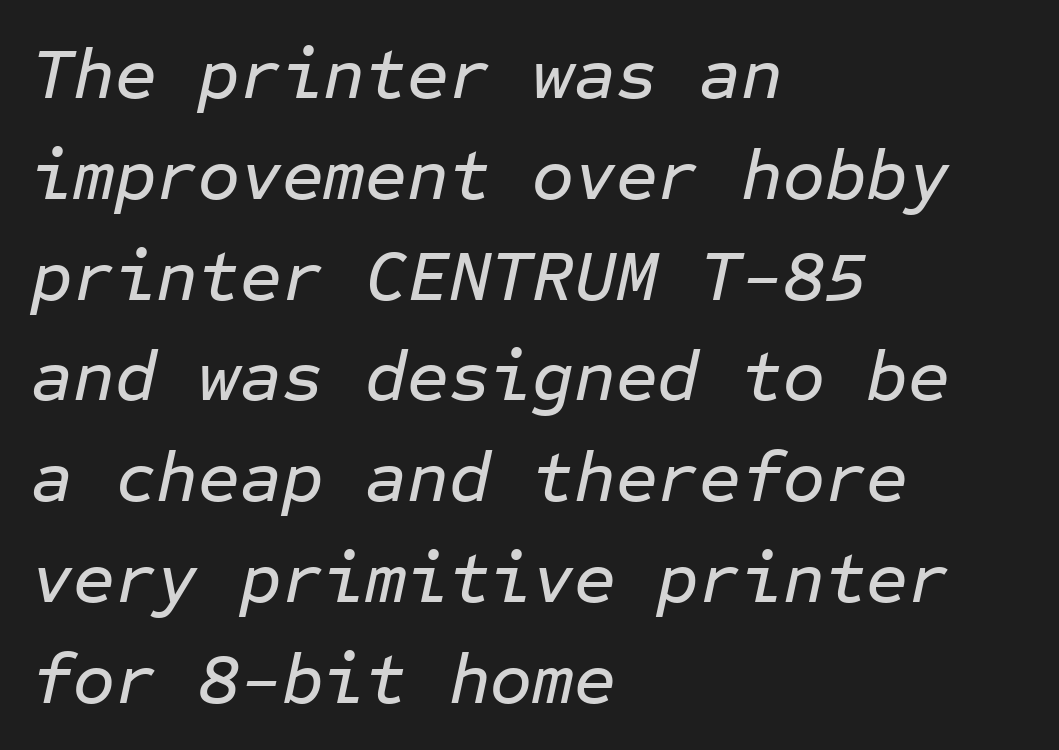
Q: Is the text italic (slanted)? A: Yes, it leans right by about 12 degrees.
Q: Is the text underlined? A: No.
Q: How is the paragraph aligned? A: Left-aligned.
Q: Is the spacing between letters normal or unusually wide? A: Normal.
Q: Is the spacing between lines tight, normal or loose? A: Normal.
Q: Width (condensed, normal, or wide)? A: Normal.
Q: Stroke contrast? A: Low.
Q: x-height? A: Medium.
Q: Monospaced? A: Yes.
